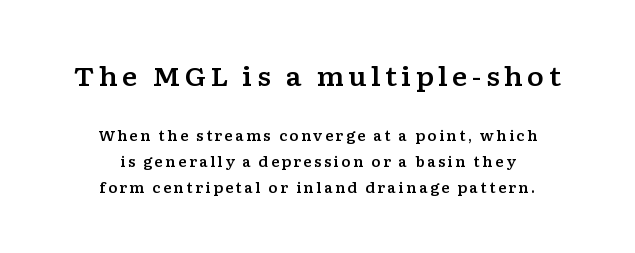
Designer's note — italics off, roman on. Compare the two chunks: the upper has the greater cap height. The words here are not underlined. Horizontal alignment here is central, giving a formal, balanced look.
